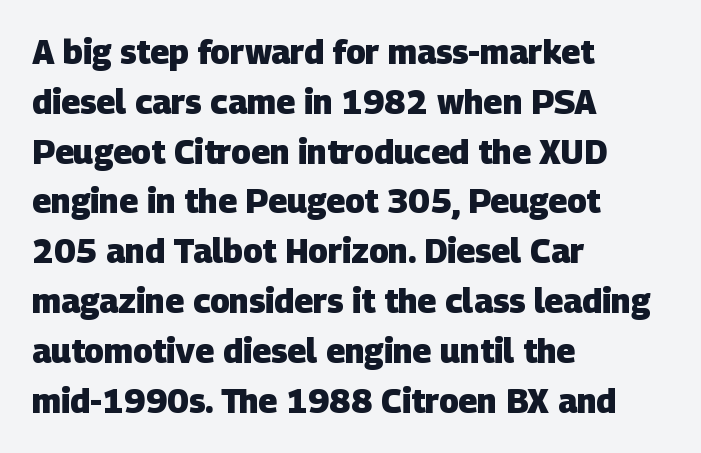
The image shows 33 px heavy sans-serif type; set left-aligned, normal line spacing (1.51x), normal letter spacing, not underlined; low stroke contrast and a large x-height.
